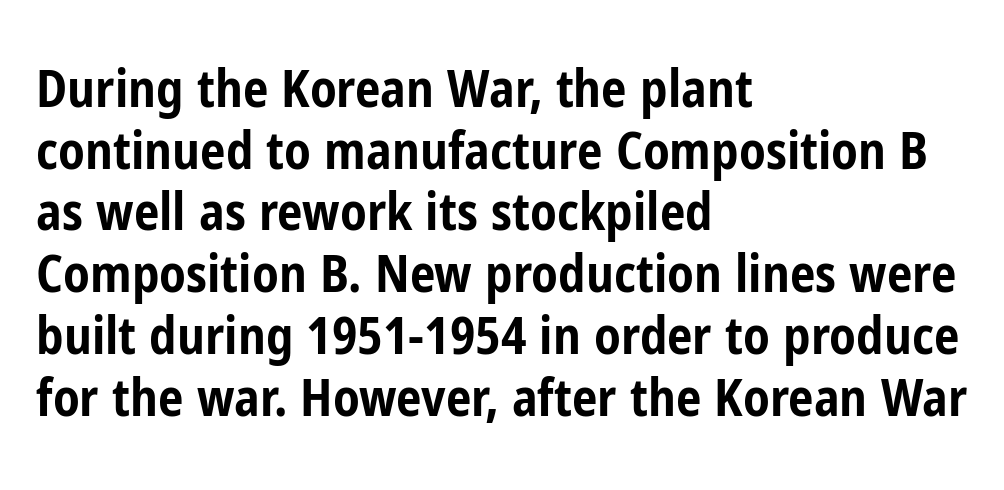
{"serif": "no", "italic": "no", "bold": "yes", "weight": "bold", "width": "condensed", "stroke_contrast": "low", "x_height": "medium", "monospaced": "no", "underline": "no", "align": "left", "line_spacing_ratio": 1.21, "letter_spacing": "normal", "letter_spacing_em": 0.0, "glyph_px": 51}
